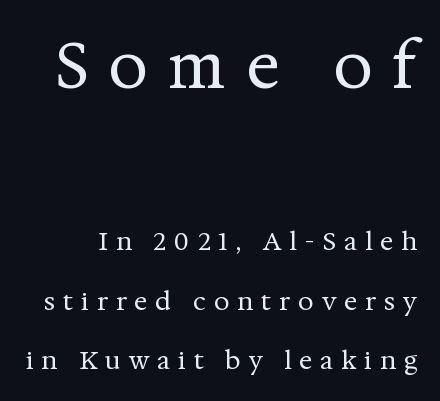
Q: Is the text bold? A: No.
Q: Is the text italic (slanted)? A: No, it is upright.
Q: Is the typeface a serif or a sans-serif typeface? A: Serif.
Q: Is the text underlined? A: No.
Q: Is the spacing between letters normal or unusually wide? A: Unusually wide.
Q: Is the spacing between lines tight, normal or loose? A: Loose.
Q: Which block of text is set in a larger size, the first (top) or the second (bottom)? A: The first (top) one.
Q: Width (condensed, normal, or wide)? A: Normal.
Q: Stroke contrast? A: Medium.
Q: x-height? A: Medium.
Q: Monospaced? A: No.
